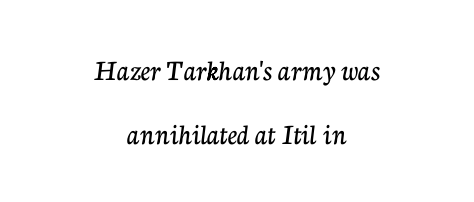
The image shows 30 px serif type; set centered, loose line spacing (2.14x), normal letter spacing, not underlined; low stroke contrast and a medium x-height.
